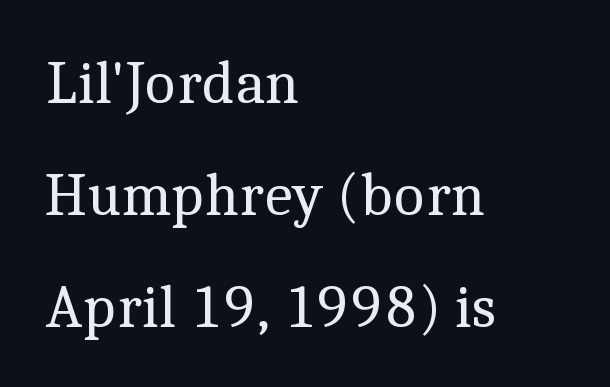
{"serif": "yes", "italic": "no", "bold": "no", "weight": "regular", "width": "normal", "x_height": "medium", "monospaced": "no", "underline": "no", "align": "left", "line_spacing_ratio": 1.84, "letter_spacing": "normal", "letter_spacing_em": 0.0, "glyph_px": 61}
